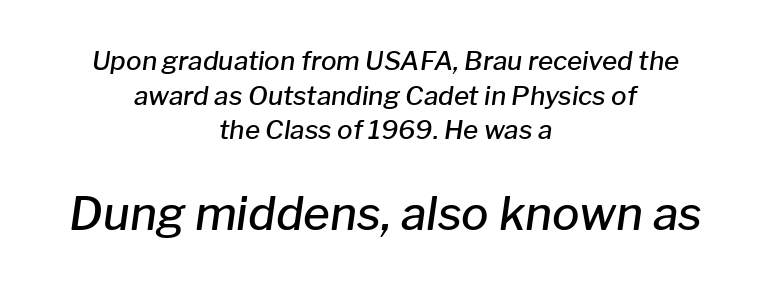
{"italic": "yes", "lean": "right", "slant_degrees": 8, "bold": "semi", "weight": "semibold", "width": "normal", "stroke_contrast": "low", "x_height": "medium", "monospaced": "no", "underline": "no", "align": "center", "line_spacing": "normal", "line_spacing_ratio": 1.33, "letter_spacing": "normal", "letter_spacing_em": 0.0, "larger_block": "second", "size_ratio": 1.77, "glyph_px": 46}
